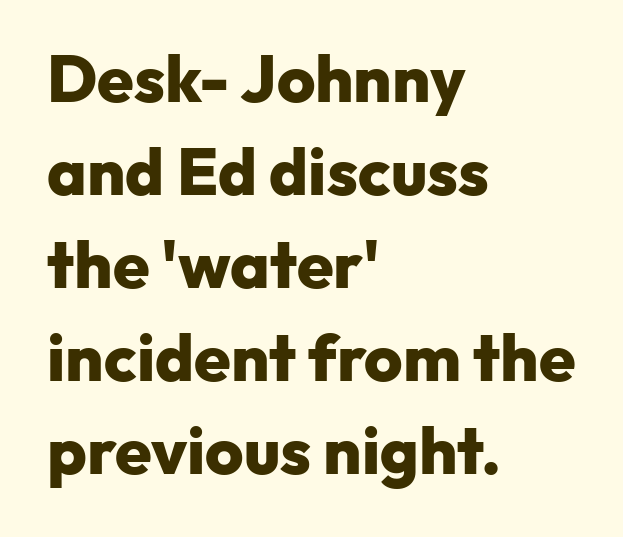
Q: Is the text bold? A: Yes.
Q: Is the text italic (slanted)? A: No, it is upright.
Q: Is the typeface a serif or a sans-serif typeface? A: Sans-serif.
Q: Is the text underlined? A: No.
Q: How is the paragraph aligned? A: Left-aligned.
Q: Is the spacing between letters normal or unusually wide? A: Normal.
Q: Is the spacing between lines tight, normal or loose? A: Normal.
Q: Width (condensed, normal, or wide)? A: Normal.
Q: Stroke contrast? A: Low.
Q: x-height? A: Medium.
Q: Monospaced? A: No.
